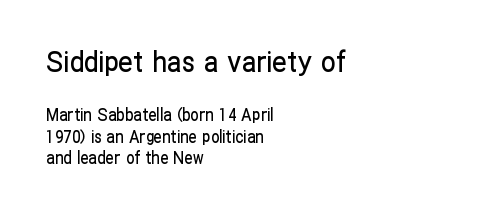
Q: Is the text italic (slanted)? A: No, it is upright.
Q: Is the typeface a serif or a sans-serif typeface? A: Sans-serif.
Q: Is the text underlined? A: No.
Q: How is the paragraph aligned? A: Left-aligned.
Q: Is the spacing between letters normal or unusually wide? A: Normal.
Q: Is the spacing between lines tight, normal or loose? A: Normal.
Q: Which block of text is set in a larger size, the first (top) or the second (bottom)? A: The first (top) one.
Q: Width (condensed, normal, or wide)? A: Condensed.
Q: Stroke contrast? A: Low.
Q: x-height? A: Medium.
Q: Monospaced? A: No.
